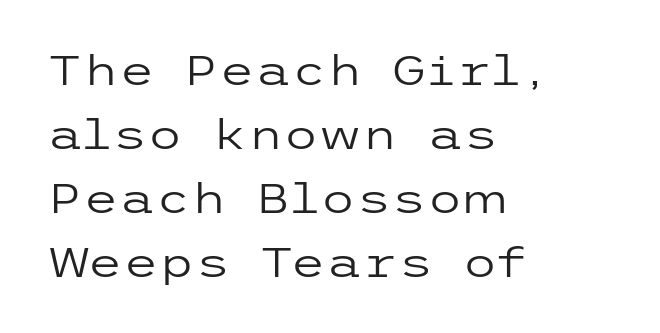
{"serif": "no", "italic": "no", "bold": "no", "weight": "regular", "width": "wide", "stroke_contrast": "low", "x_height": "medium", "underline": "no", "align": "left", "line_spacing": "normal", "line_spacing_ratio": 1.56, "letter_spacing": "normal", "letter_spacing_em": 0.0, "glyph_px": 41}
